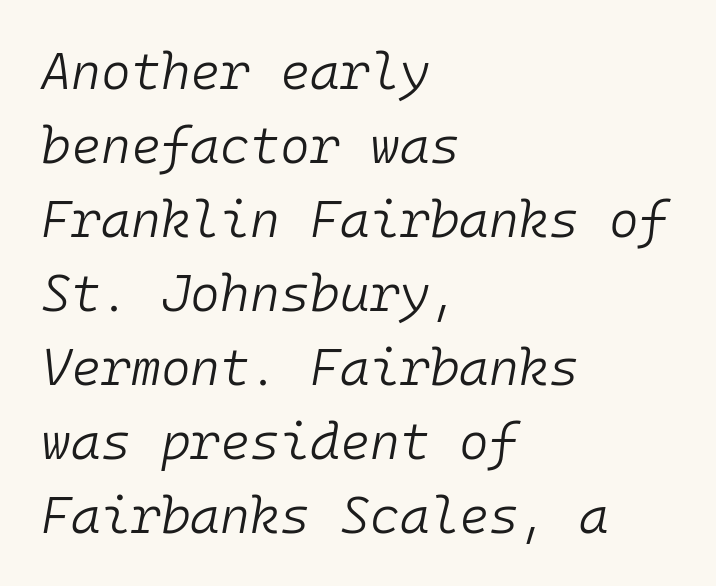
{"italic": "yes", "lean": "right", "slant_degrees": 10, "bold": "no", "weight": "light", "width": "normal", "stroke_contrast": "low", "x_height": "medium", "monospaced": "yes", "underline": "no", "align": "left", "line_spacing": "normal", "line_spacing_ratio": 1.45, "letter_spacing": "normal", "letter_spacing_em": 0.0, "glyph_px": 51}
